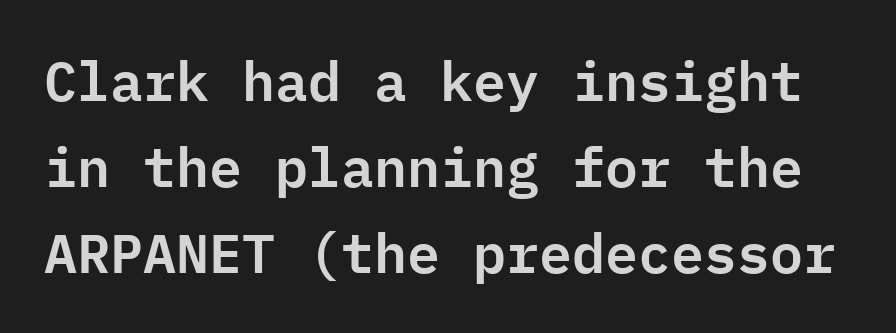
Nobody drew a line under any word here. This sample has the even, mechanical cadence of fixed-width lettering. Observe the ordinary spacing: letters are neighbours, not strangers. The line-height multiplier appears to be the usual default. Nope, not italic — everything's standing straight.
